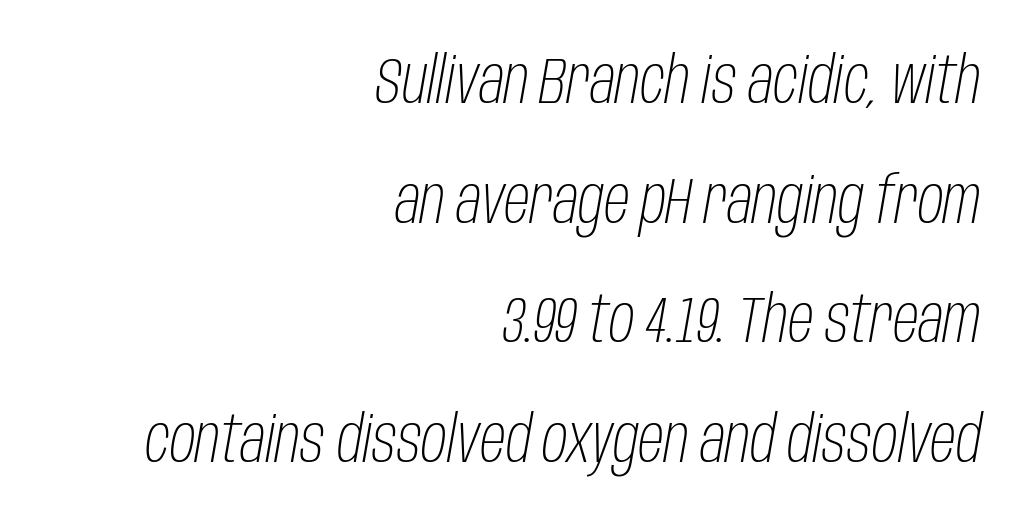
Q: Is the text bold? A: No.
Q: Is the text italic (slanted)? A: Yes, it leans right by about 10 degrees.
Q: Is the text underlined? A: No.
Q: How is the paragraph aligned? A: Right-aligned.
Q: Is the spacing between letters normal or unusually wide? A: Normal.
Q: Width (condensed, normal, or wide)? A: Condensed.
Q: Stroke contrast? A: Low.
Q: x-height? A: Large.
Q: Monospaced? A: No.
